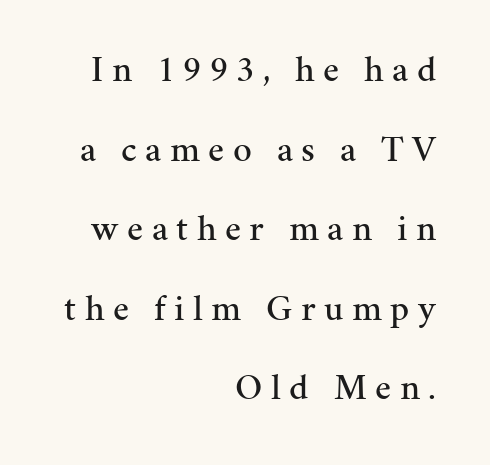
Has an underline been added? It has not. Is there any slant? The stems are plumb. Visually the block forms a straight wall on the right and a jagged coastline on the left. The gaps between neighbouring characters are conspicuously large. Varying glyph widths throughout — classic text-font behaviour. Airy leading.
